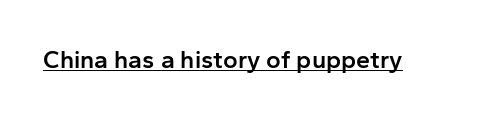
{"italic": "no", "bold": "semi", "underline": "yes", "letter_spacing": "normal", "letter_spacing_em": 0.0, "glyph_px": 25}
